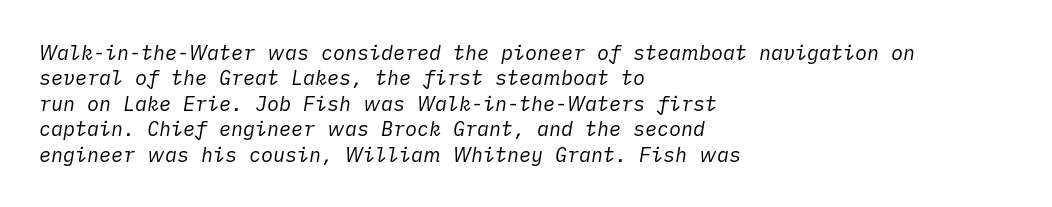
The image shows 20 px text type, italic (leaning right); set left-aligned, normal line spacing (1.27x), normal letter spacing, not underlined.
